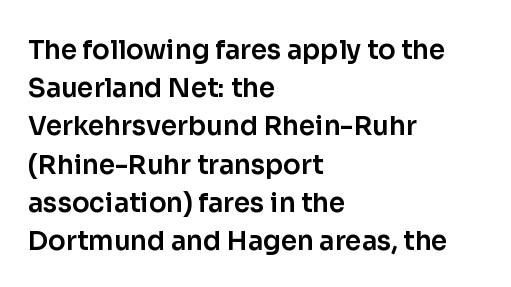
{"italic": "no", "underline": "no", "align": "left", "line_spacing": "normal", "line_spacing_ratio": 1.47, "letter_spacing": "normal", "letter_spacing_em": 0.0, "glyph_px": 26}
